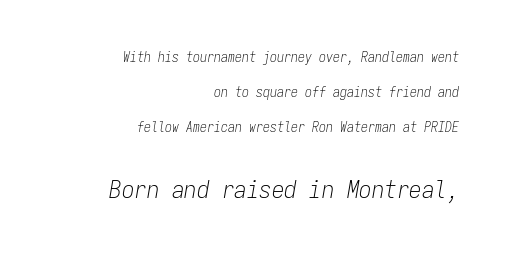
Size hierarchy here favors the trailing block over the leading one. One glance says open: line gaps are wider than usual. Compared with a flush-left layout, this one pins lines to the opposite, right side. Letters have the restrained weight of plain body copy at most.
